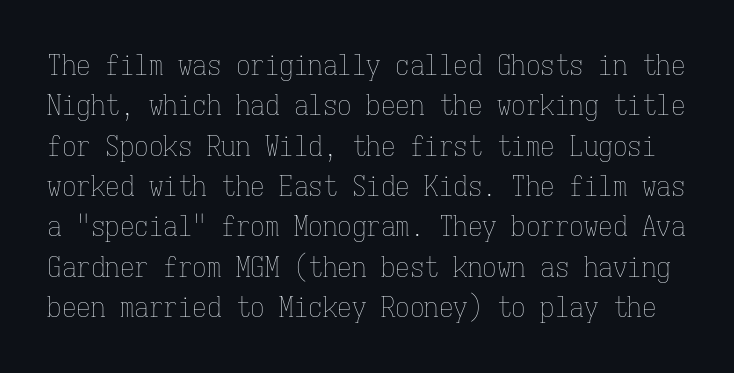
The image shows 29 px thin, condensed type, upright, monospaced; set normal line spacing (1.39x), normal letter spacing, not underlined; low stroke contrast and a medium x-height.
